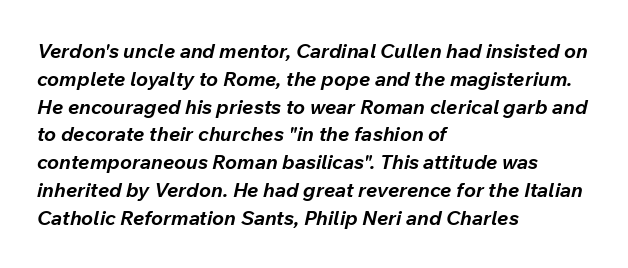
{"italic": "yes", "lean": "right", "slant_degrees": 12, "bold": "yes", "underline": "no", "align": "left", "line_spacing": "normal", "line_spacing_ratio": 1.39, "letter_spacing": "normal", "letter_spacing_em": 0.0, "glyph_px": 20}
